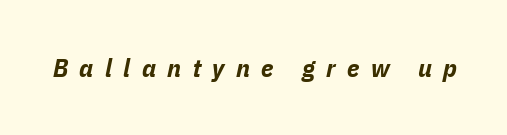
The gaps between neighbouring characters are conspicuously large. These lines carry a lot of weight — the face is fully bold. A clean baseline with only descenders dipping below it. Style check: oblique.
